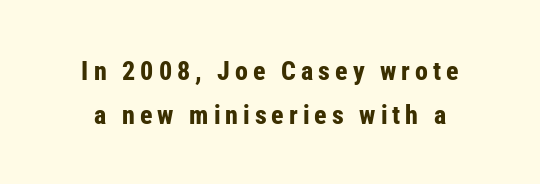
Q: Is the text bold? A: Yes.
Q: Is the text italic (slanted)? A: No, it is upright.
Q: Is the text underlined? A: No.
Q: Is the spacing between lines tight, normal or loose? A: Normal.
